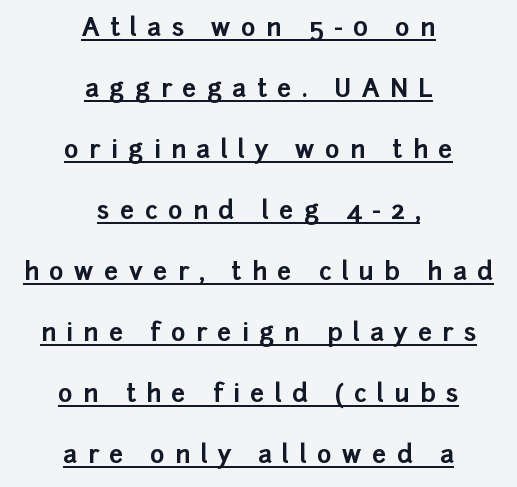
{"italic": "no", "bold": "yes", "underline": "yes", "align": "center", "line_spacing": "loose", "line_spacing_ratio": 2.44, "letter_spacing": "wide", "letter_spacing_em": 0.41, "glyph_px": 25}
